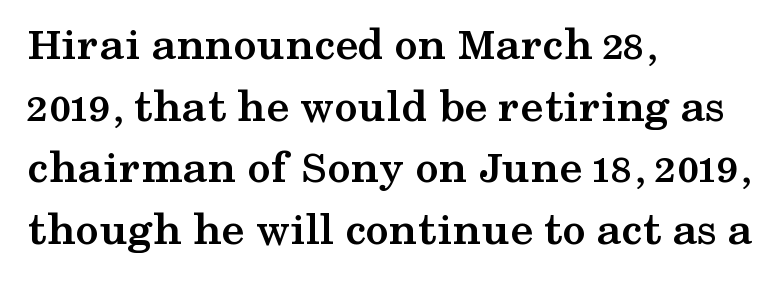
You could call the tracking neutral — neither tight nor loose. These lines sit exactly where default settings would place them. These lines were composed using upright roman letters. The letters carry serifs — small finishing strokes at the ends of their stems. The face used here is proportionally spaced, like ordinary book or web type. Beneath every word, the page is bare.
